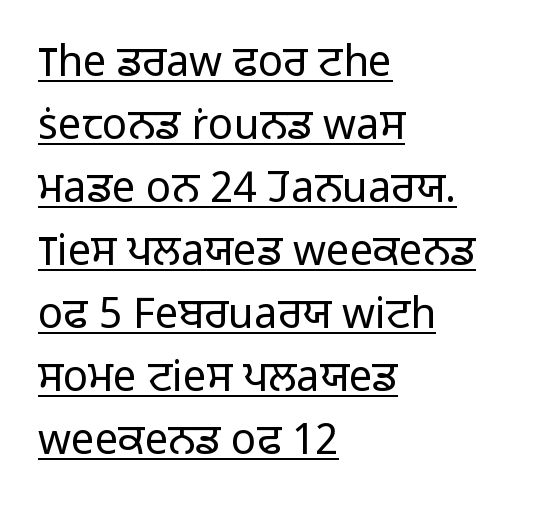
Q: Is the text bold? A: No.
Q: Is the text italic (slanted)? A: No, it is upright.
Q: Is the typeface a serif or a sans-serif typeface? A: Sans-serif.
Q: Is the text underlined? A: Yes.
Q: How is the paragraph aligned? A: Left-aligned.
Q: Is the spacing between letters normal or unusually wide? A: Normal.
Q: Is the spacing between lines tight, normal or loose? A: Normal.
Q: Width (condensed, normal, or wide)? A: Normal.
Q: Stroke contrast? A: Low.
Q: x-height? A: Medium.
Q: Monospaced? A: No.
